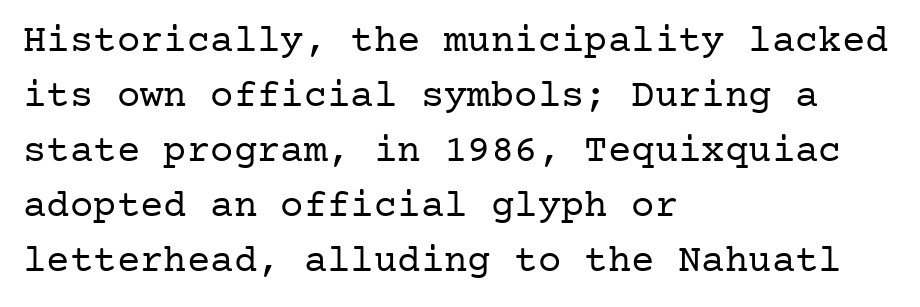
Q: Is the text bold? A: No.
Q: Is the text italic (slanted)? A: No, it is upright.
Q: Is the typeface a serif or a sans-serif typeface? A: Serif.
Q: Is the text underlined? A: No.
Q: How is the paragraph aligned? A: Left-aligned.
Q: Is the spacing between letters normal or unusually wide? A: Normal.
Q: Is the spacing between lines tight, normal or loose? A: Normal.
Q: Width (condensed, normal, or wide)? A: Normal.
Q: Stroke contrast? A: Low.
Q: x-height? A: Medium.
